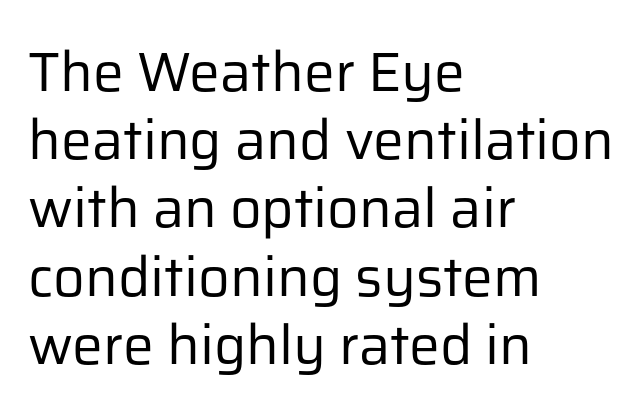
{"serif": "no", "italic": "no", "bold": "no", "weight": "regular", "width": "normal", "stroke_contrast": "low", "x_height": "medium", "monospaced": "no", "underline": "no", "align": "left", "line_spacing_ratio": 1.24, "letter_spacing": "normal", "letter_spacing_em": 0.0, "glyph_px": 55}
